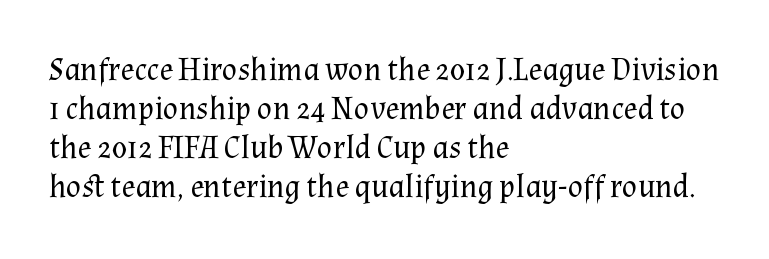
The image shows 32 px regular-weight type, upright; set left-aligned, line spacing 1.22x, normal letter spacing, not underlined; medium stroke contrast and a medium x-height.
